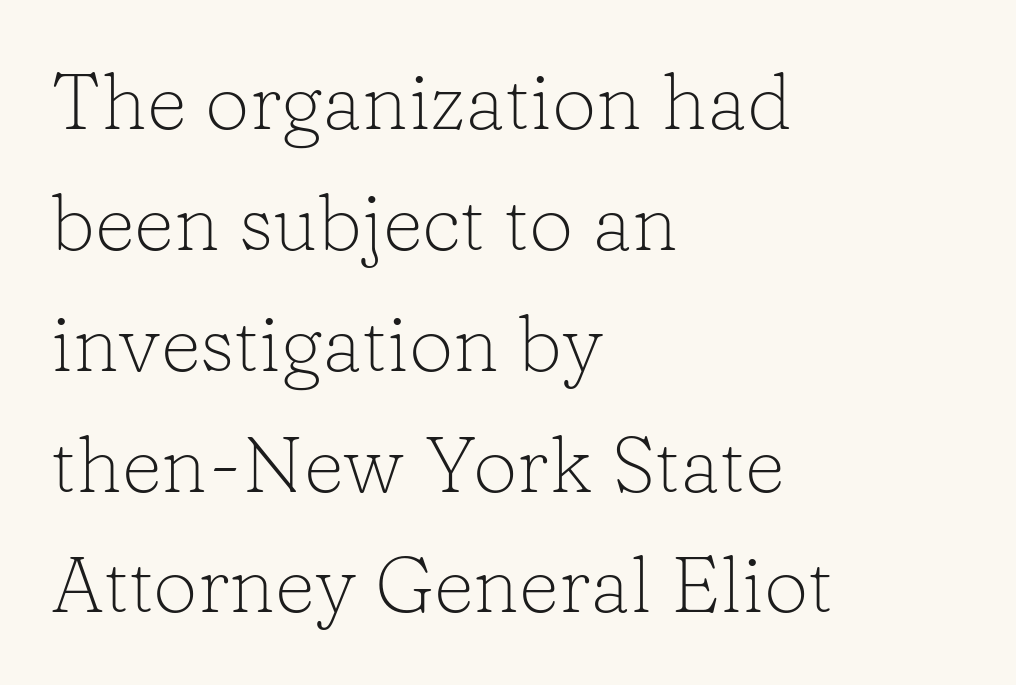
Normally led — the rows are evenly, conventionally spaced. Do the characters align in a grid? No, the font is proportional. Spacing between characters is what you'd get straight out of the box. The typesetter chose a ragged-right arrangement here.
